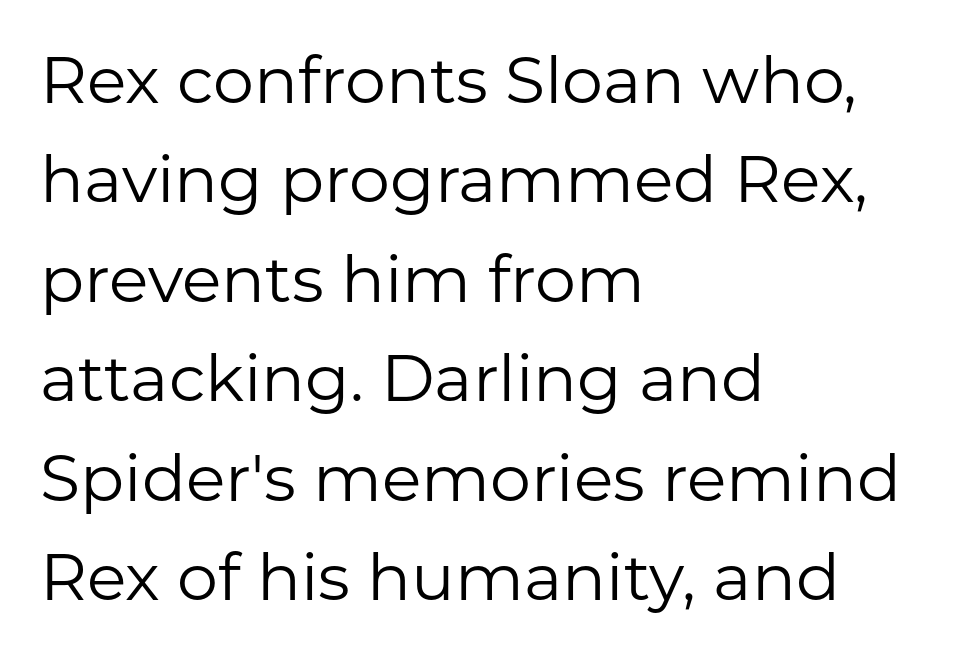
The image shows 65 px regular-weight sans-serif type, upright; set left-aligned, normal line spacing (1.53x), normal letter spacing, not underlined; low stroke contrast and a medium x-height.
